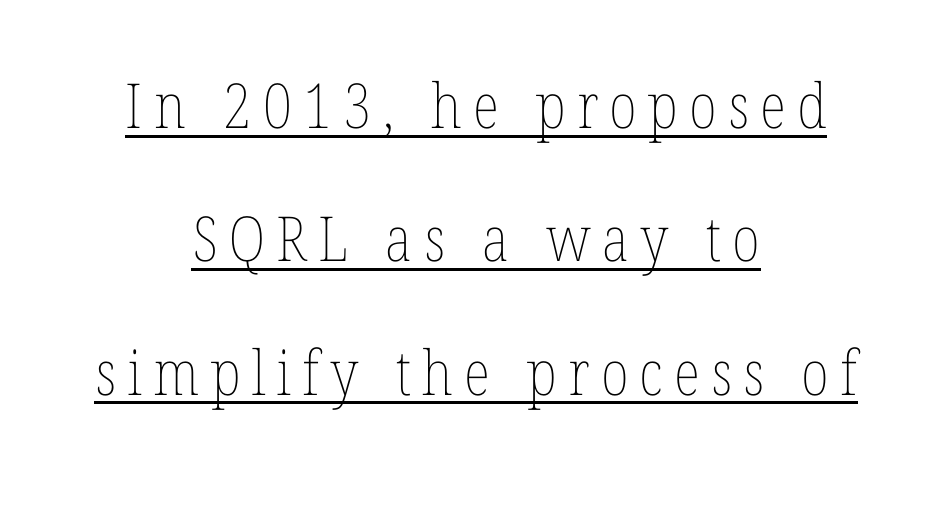
Q: Is the text bold? A: No.
Q: Is the text italic (slanted)? A: No, it is upright.
Q: Is the text underlined? A: Yes.
Q: How is the paragraph aligned? A: Centered.
Q: Is the spacing between lines tight, normal or loose? A: Loose.
Q: Width (condensed, normal, or wide)? A: Condensed.
Q: Stroke contrast? A: Low.
Q: x-height? A: Medium.
Q: Monospaced? A: No.
